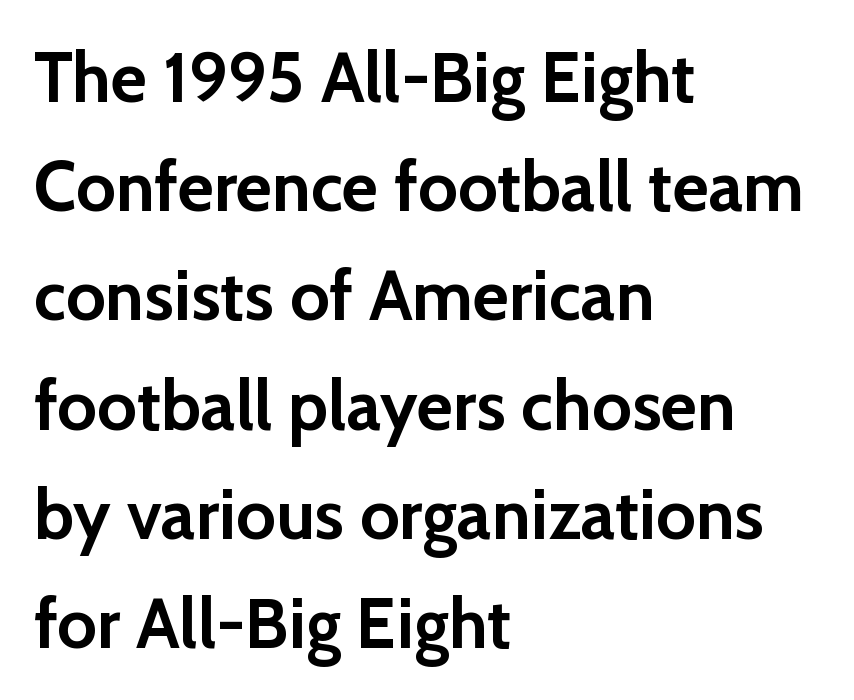
Q: Is the text bold? A: Yes.
Q: Is the text italic (slanted)? A: No, it is upright.
Q: Is the typeface a serif or a sans-serif typeface? A: Sans-serif.
Q: Is the text underlined? A: No.
Q: How is the paragraph aligned? A: Left-aligned.
Q: Is the spacing between letters normal or unusually wide? A: Normal.
Q: Is the spacing between lines tight, normal or loose? A: Normal.
Q: Width (condensed, normal, or wide)? A: Normal.
Q: Stroke contrast? A: Low.
Q: x-height? A: Medium.
Q: Monospaced? A: No.
